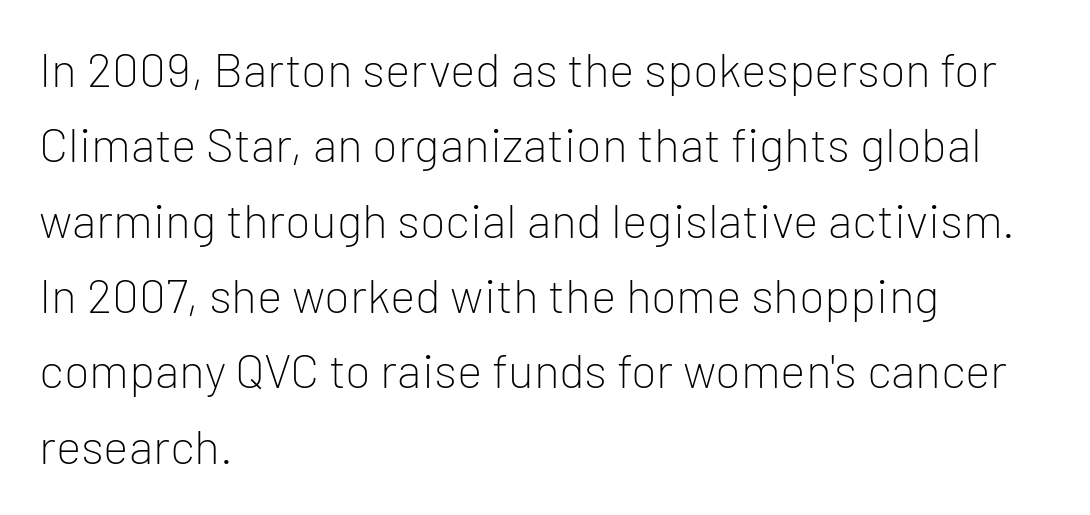
The passage shown stacks its lines at a standard gap. This rendering leaves character spacing at its baseline value. Just letters on the line, the space beneath them empty. A light-to-regular cut is what we see here.
